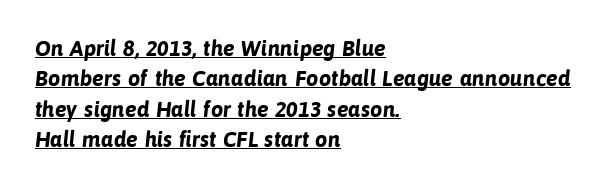
The image shows 22 px bold type; set left-aligned, normal line spacing (1.38x), normal letter spacing, underlined.
